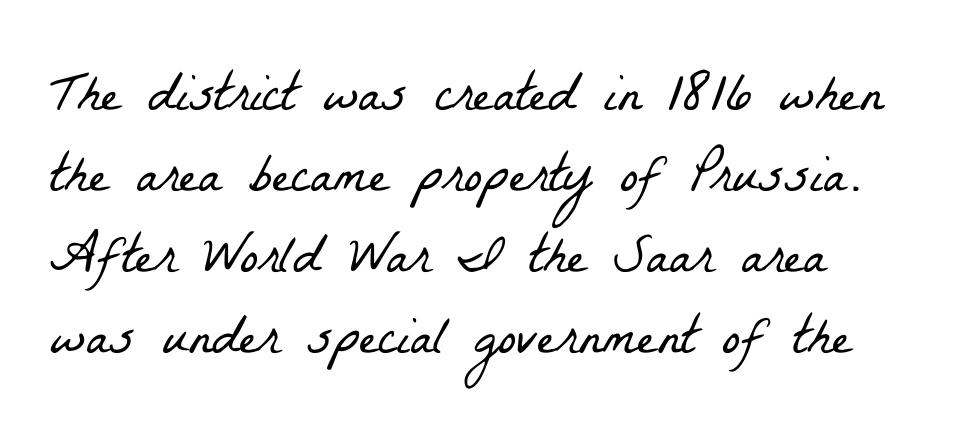
This rendering employs a face with finishing strokes, i.e., a serif. Compared with typical body copy, the letter spacing here is the same. Note the varied advance widths — an 'i' is clearly narrower than an 'm'. Ink coverage per letter is moderate at most. Descenders hang freely into open space.
